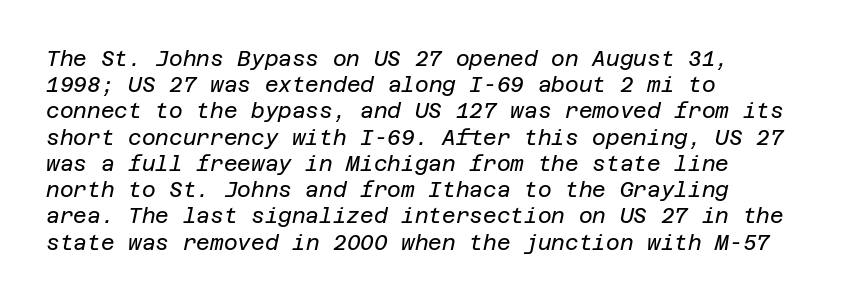
The image shows 21 px text type, italic (leaning right); set left-aligned, normal line spacing (1.25x), normal letter spacing, not underlined.
